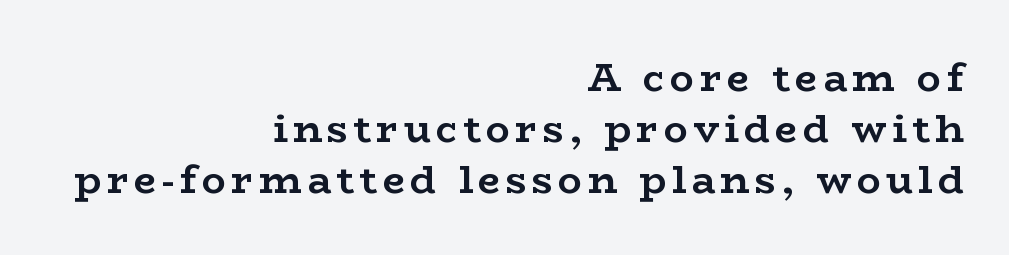
The image shows 40 px semibold, wide serif type, upright; set right-aligned, normal line spacing (1.27x), not underlined; low stroke contrast and a medium x-height.
